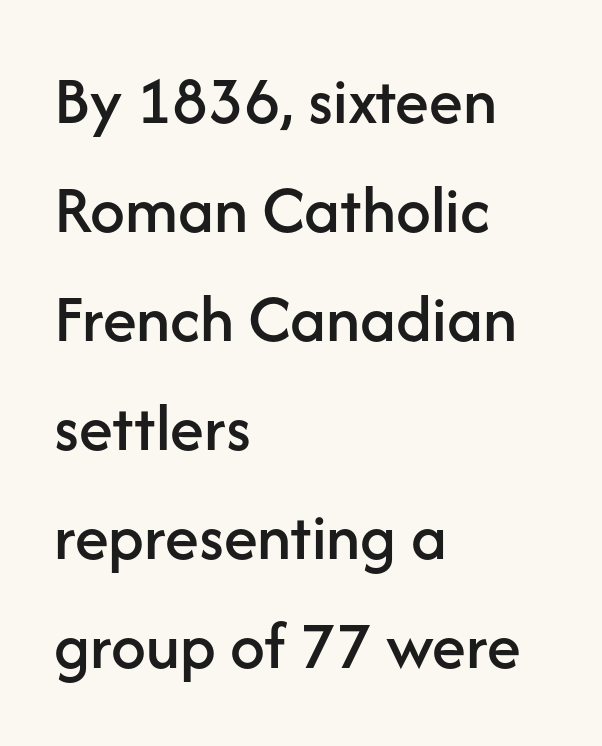
The image shows 69 px sans-serif type, upright; set left-aligned, normal line spacing (1.58x), normal letter spacing, not underlined; low stroke contrast and a medium x-height.
